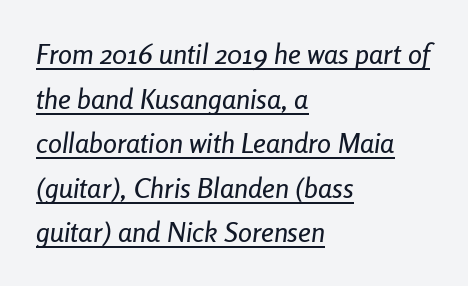
The image shows 28 px condensed type, italic (leaning right); set left-aligned, normal line spacing (1.59x), normal letter spacing, underlined; low stroke contrast and a medium x-height.
